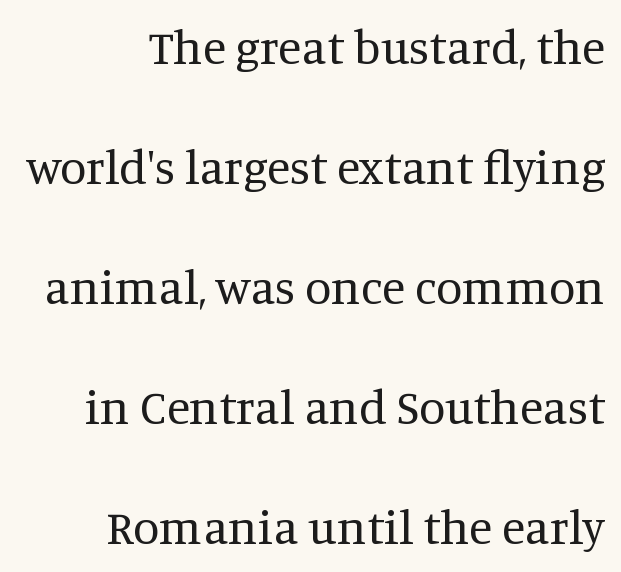
Q: Is the text bold? A: No.
Q: Is the text italic (slanted)? A: No, it is upright.
Q: Is the typeface a serif or a sans-serif typeface? A: Serif.
Q: Is the text underlined? A: No.
Q: How is the paragraph aligned? A: Right-aligned.
Q: Is the spacing between letters normal or unusually wide? A: Normal.
Q: Is the spacing between lines tight, normal or loose? A: Loose.
Q: Width (condensed, normal, or wide)? A: Normal.
Q: Stroke contrast? A: Medium.
Q: x-height? A: Large.
Q: Monospaced? A: No.
